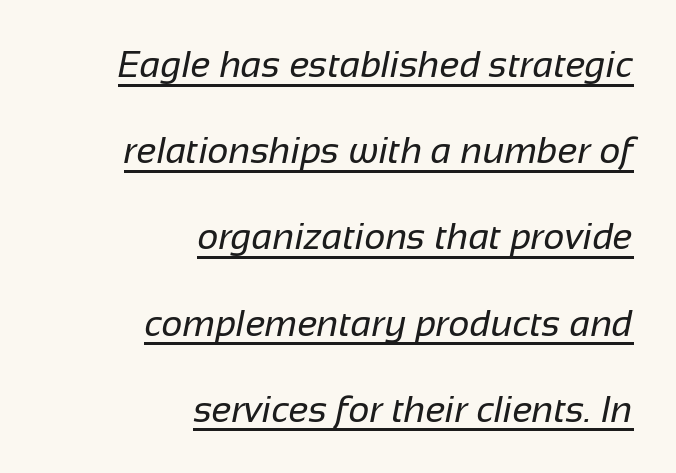
A typesetter would call this proportional, since set widths differ per character. The letterforms sit at book weight or below. This rendering features underlined lettering. This sample trades compactness for vertical openness between lines. The designer went with a sans here, leaving each stem footless.
